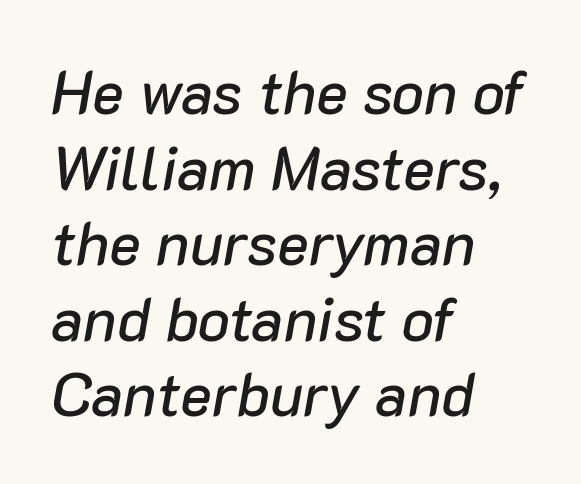
Does extra space separate the letters? No, they use regular spacing. Normally led — the rows are evenly, conventionally spaced. Nobody drew a line under any word here. The setting favours the left margin, as ordinary paragraphs usually do.
